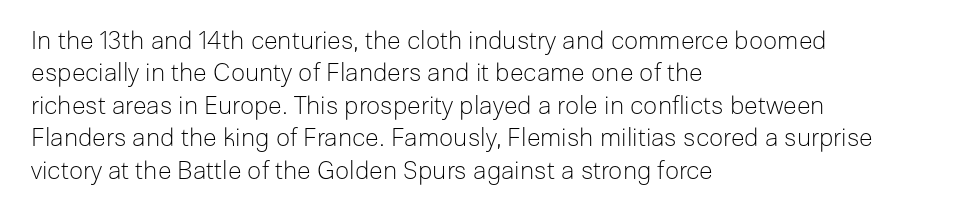
The words here are not underlined. Whoever set this chose a conventional vertical rhythm. Honestly, the letter spacing is just normal — you wouldn't notice it. Tall strokes in this sample are plumb rather than angled. Compared with a centered layout, this one pins lines to the left instead. The weight tops out at a normal text grade.
